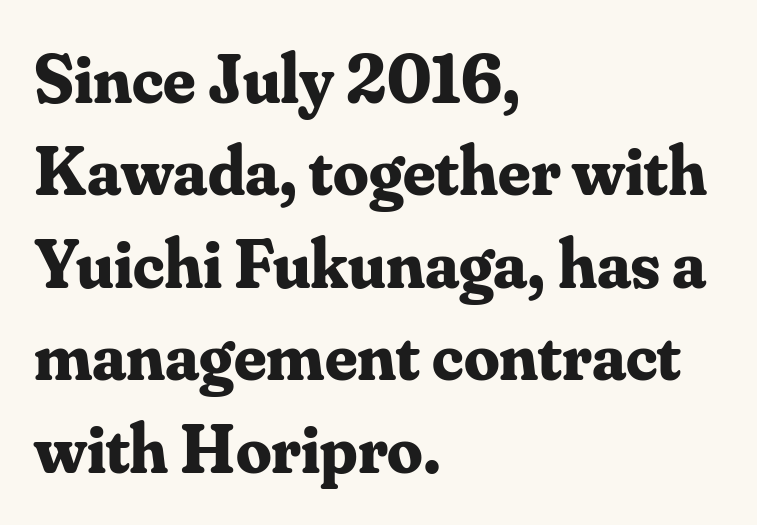
The type family on display is of the serif kind. A typesetter would mark this as roman, not italic. This sample keeps an unexceptional amount of space between lines. Check the space under the baseline: it is left empty. A typesetter would call this zero additional tracking. The rendering uses a bold face; every stroke is thick and dark.
